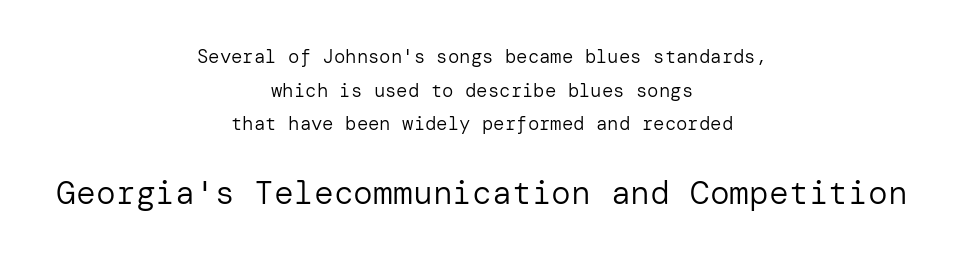
Q: Is the text bold? A: No.
Q: Is the text italic (slanted)? A: No, it is upright.
Q: Is the typeface a serif or a sans-serif typeface? A: Sans-serif.
Q: Is the text underlined? A: No.
Q: How is the paragraph aligned? A: Centered.
Q: Is the spacing between letters normal or unusually wide? A: Normal.
Q: Which block of text is set in a larger size, the first (top) or the second (bottom)? A: The second (bottom) one.
Q: Width (condensed, normal, or wide)? A: Normal.
Q: Stroke contrast? A: Low.
Q: x-height? A: Medium.
